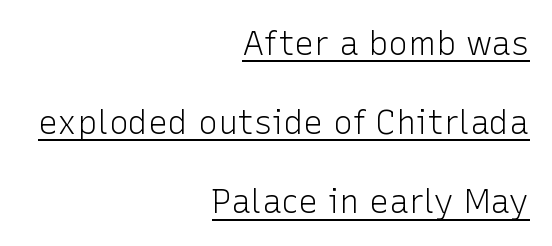
Q: Is the text bold? A: No.
Q: Is the text italic (slanted)? A: No, it is upright.
Q: Is the typeface a serif or a sans-serif typeface? A: Sans-serif.
Q: Is the text underlined? A: Yes.
Q: How is the paragraph aligned? A: Right-aligned.
Q: Is the spacing between letters normal or unusually wide? A: Normal.
Q: Is the spacing between lines tight, normal or loose? A: Loose.
Q: Width (condensed, normal, or wide)? A: Normal.
Q: Stroke contrast? A: Low.
Q: x-height? A: Medium.
Q: Monospaced? A: No.
